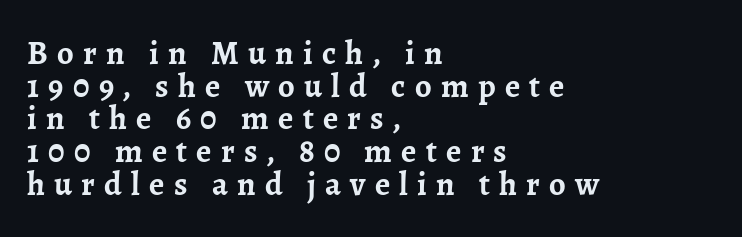
A bare baseline throughout the passage. Reading down the block, your eye returns to a fixed left position each line. Letter spacing: wide. The rendering uses natural spacing where letterforms have individual widths.
